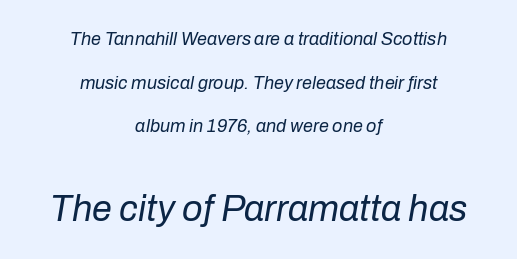
The image shows 36 px regular-weight type, italic (leaning right); set centered, loose line spacing (2.43x), normal letter spacing, not underlined; the second (bottom) block is 2.0x larger; low stroke contrast and a medium x-height.
